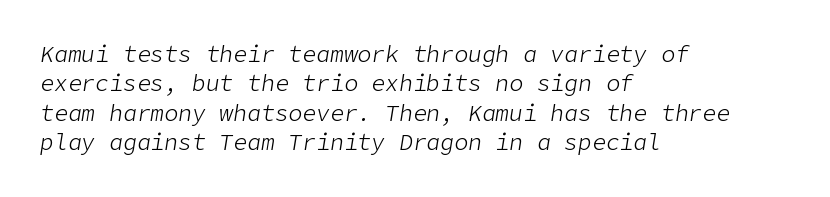
{"italic": "yes", "lean": "right", "slant_degrees": 9, "bold": "no", "underline": "no", "align": "left", "line_spacing": "normal", "line_spacing_ratio": 1.28, "letter_spacing": "normal", "letter_spacing_em": 0.0, "glyph_px": 23}
